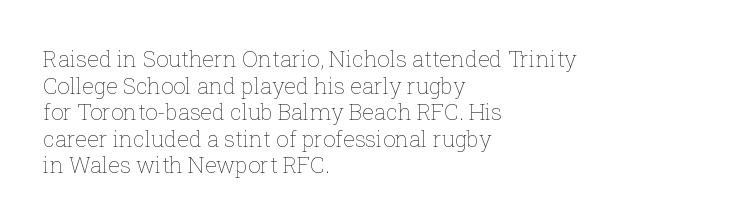
The image shows 22 px text type, upright; set left-aligned, line spacing 1.21x, normal letter spacing, not underlined.
